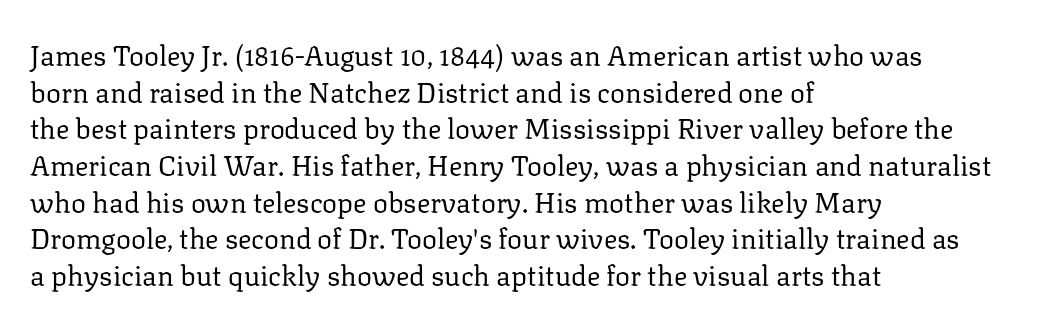
{"serif": "yes", "italic": "no", "bold": "no", "weight": "regular", "width": "normal", "stroke_contrast": "low", "x_height": "medium", "monospaced": "no", "underline": "no", "align": "left", "line_spacing": "normal", "line_spacing_ratio": 1.31, "letter_spacing": "normal", "letter_spacing_em": 0.0, "glyph_px": 28}
